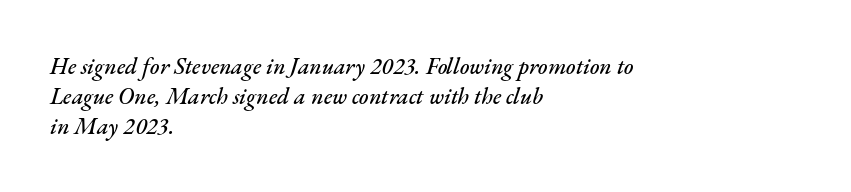
Q: Is the text italic (slanted)? A: Yes, it leans right by about 17 degrees.
Q: Is the text underlined? A: No.
Q: How is the paragraph aligned? A: Left-aligned.
Q: Is the spacing between letters normal or unusually wide? A: Normal.
Q: Is the spacing between lines tight, normal or loose? A: Normal.
